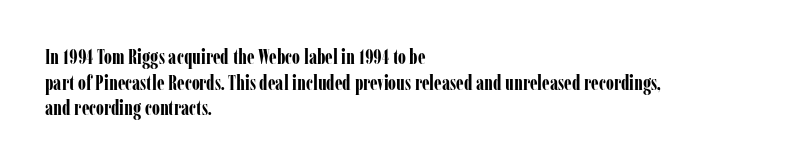
The image shows 20 px bold type, upright; set left-aligned, normal line spacing (1.28x), normal letter spacing, not underlined.
